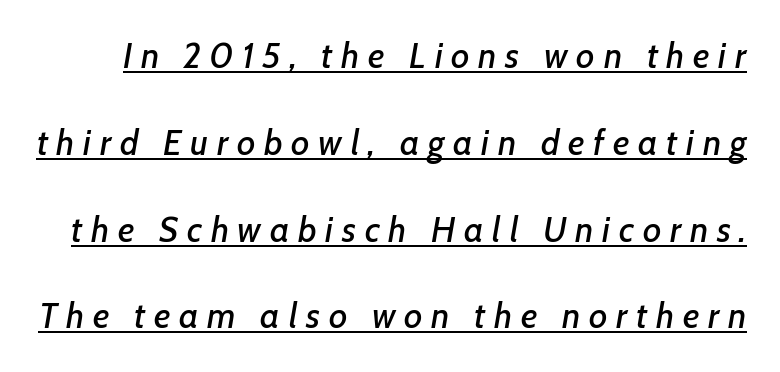
Looks like regular typesetting: each glyph gets only the width it needs. Rendered with sloped, italic letterforms. Successive baselines arrive slowly, with a big drop between each. The letters are spread apart with noticeably loose tracking. Emphasis is given by a line drawn under the lettering.
